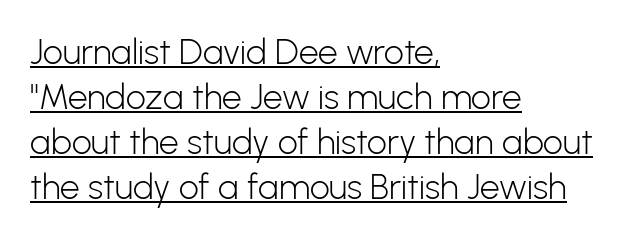
Q: Is the text bold? A: No.
Q: Is the text italic (slanted)? A: No, it is upright.
Q: Is the typeface a serif or a sans-serif typeface? A: Sans-serif.
Q: Is the text underlined? A: Yes.
Q: How is the paragraph aligned? A: Left-aligned.
Q: Is the spacing between letters normal or unusually wide? A: Normal.
Q: Is the spacing between lines tight, normal or loose? A: Normal.
Q: Width (condensed, normal, or wide)? A: Normal.
Q: Stroke contrast? A: Low.
Q: x-height? A: Medium.
Q: Monospaced? A: No.
